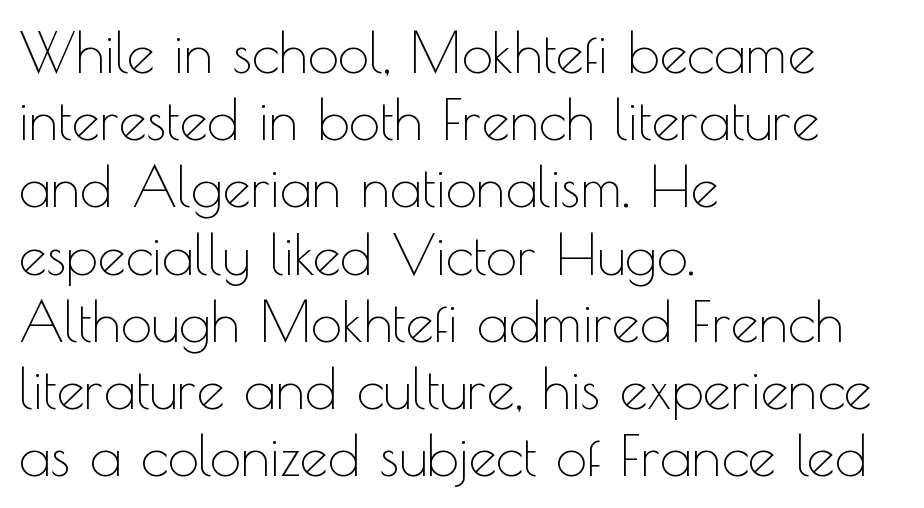
The image shows 56 px thin sans-serif type, upright; set left-aligned, line spacing 1.2x, normal letter spacing, not underlined; a small x-height.
